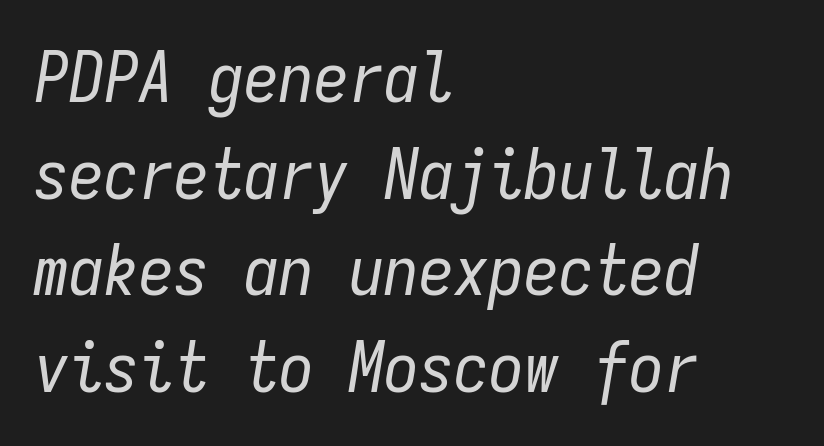
Q: Is the text bold? A: No.
Q: Is the text italic (slanted)? A: Yes, it leans right by about 9 degrees.
Q: Is the text underlined? A: No.
Q: How is the paragraph aligned? A: Left-aligned.
Q: Is the spacing between letters normal or unusually wide? A: Normal.
Q: Is the spacing between lines tight, normal or loose? A: Normal.
Q: Width (condensed, normal, or wide)? A: Condensed.
Q: Stroke contrast? A: Low.
Q: x-height? A: Medium.
Q: Monospaced? A: Yes.
